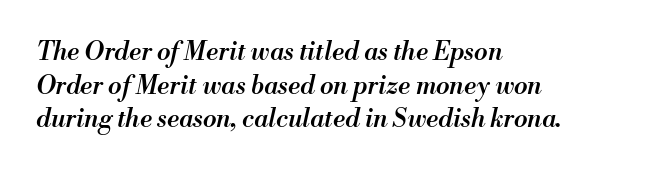
In CSS terms this would be text-align: left. Each new line begins a customary step beneath the previous one. Italic? Definitely — the glyphs are oblique. Any mark beneath the type? The region is blank. In terms of letterspacing, this is plain default setting.
